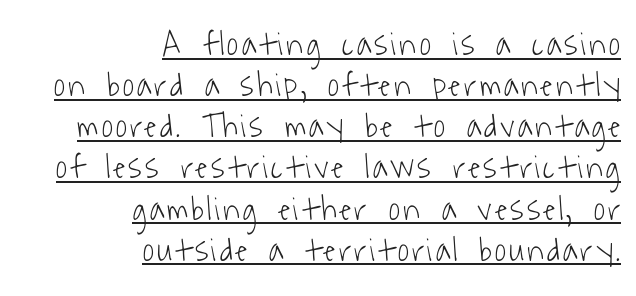
The image shows 34 px light, condensed sans-serif type; set right-aligned, line spacing 1.21x, underlined; low stroke contrast and a medium x-height.
